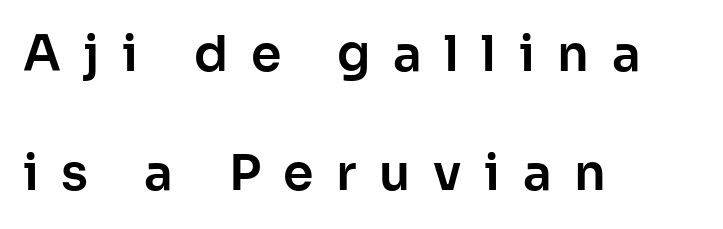
The image shows 49 px sans-serif type, upright; set left-aligned, loose line spacing (2.43x), unusually wide letter spacing (+0.46 em), not underlined; low stroke contrast and a medium x-height.
